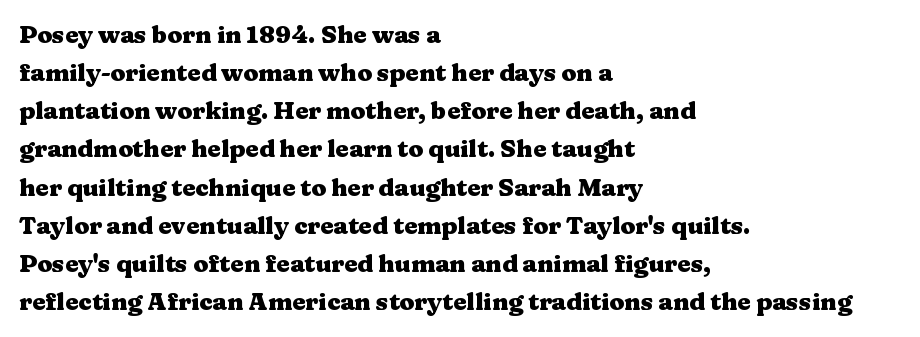
Q: Is the text bold? A: Yes.
Q: Is the text italic (slanted)? A: No, it is upright.
Q: Is the text underlined? A: No.
Q: How is the paragraph aligned? A: Left-aligned.
Q: Is the spacing between letters normal or unusually wide? A: Normal.
Q: Is the spacing between lines tight, normal or loose? A: Normal.
